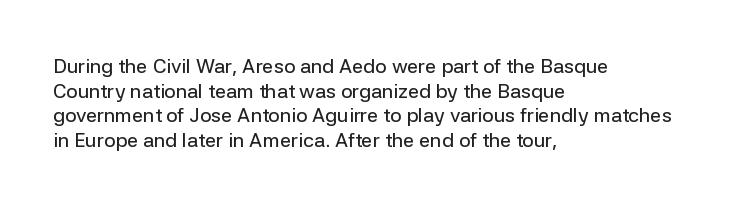
Here the glyphs are tracked normally, forming tight word shapes. The baseline area is clear. Ascenders rise straight up at ninety degrees. These lines stack with their left ends in a neat column.
